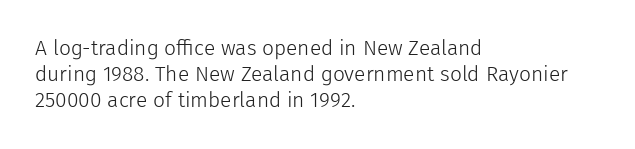
Q: Is the text bold? A: No.
Q: Is the text italic (slanted)? A: No, it is upright.
Q: Is the text underlined? A: No.
Q: How is the paragraph aligned? A: Left-aligned.
Q: Is the spacing between letters normal or unusually wide? A: Normal.
